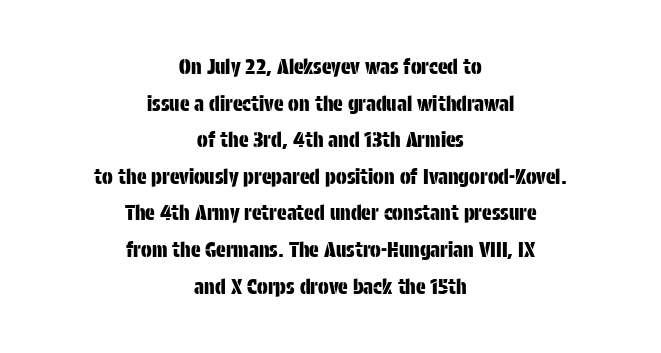
Words appear dense and cohesive because spacing is normal. The baseline area is clear. A roman cut, with each character standing at attention. Alignment: centered.
